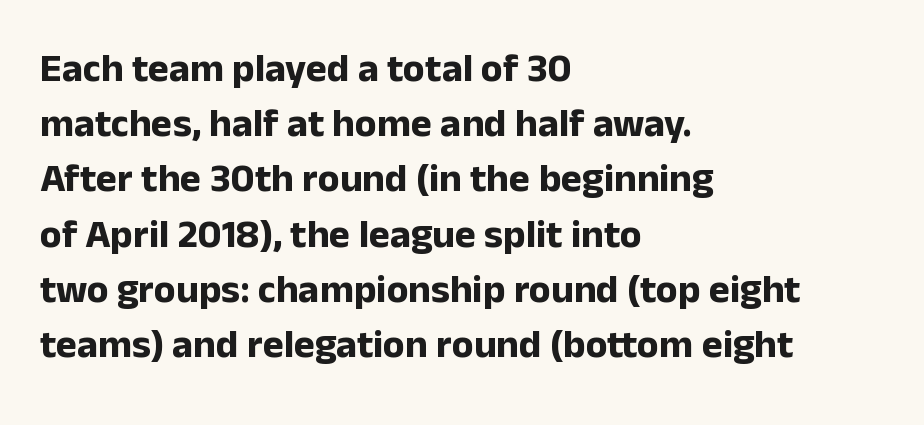
Q: Is the text bold? A: Yes.
Q: Is the text italic (slanted)? A: No, it is upright.
Q: Is the typeface a serif or a sans-serif typeface? A: Sans-serif.
Q: Is the text underlined? A: No.
Q: How is the paragraph aligned? A: Left-aligned.
Q: Is the spacing between letters normal or unusually wide? A: Normal.
Q: Is the spacing between lines tight, normal or loose? A: Normal.
Q: Width (condensed, normal, or wide)? A: Normal.
Q: Stroke contrast? A: Low.
Q: x-height? A: Medium.
Q: Monospaced? A: No.
